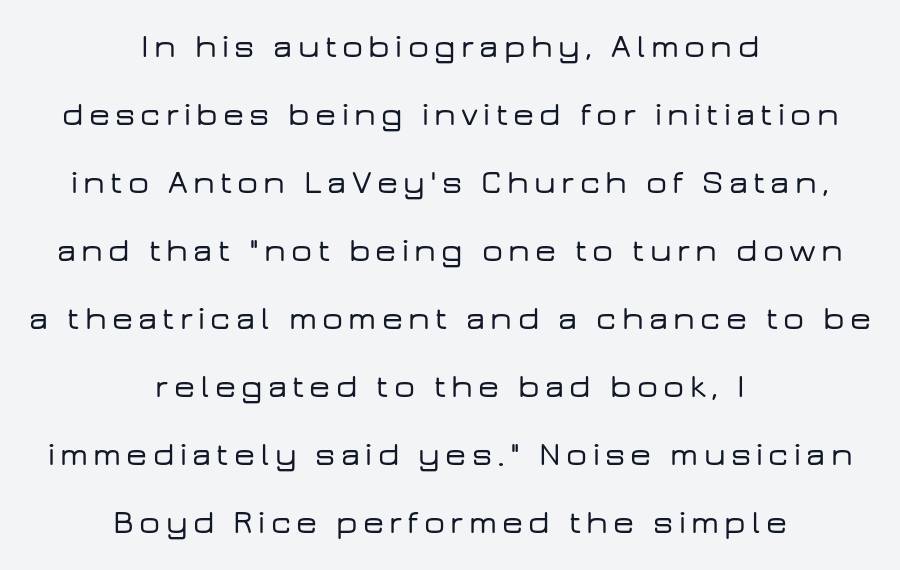
Q: Is the text italic (slanted)? A: No, it is upright.
Q: Is the typeface a serif or a sans-serif typeface? A: Sans-serif.
Q: Is the text underlined? A: No.
Q: How is the paragraph aligned? A: Centered.
Q: Is the spacing between lines tight, normal or loose? A: Loose.
Q: Width (condensed, normal, or wide)? A: Wide.
Q: Stroke contrast? A: Low.
Q: x-height? A: Medium.
Q: Monospaced? A: No.
